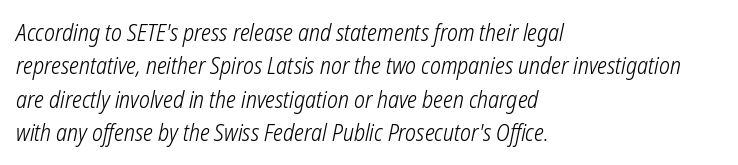
The image shows 23 px text type; set left-aligned, normal line spacing (1.45x), normal letter spacing, not underlined.
